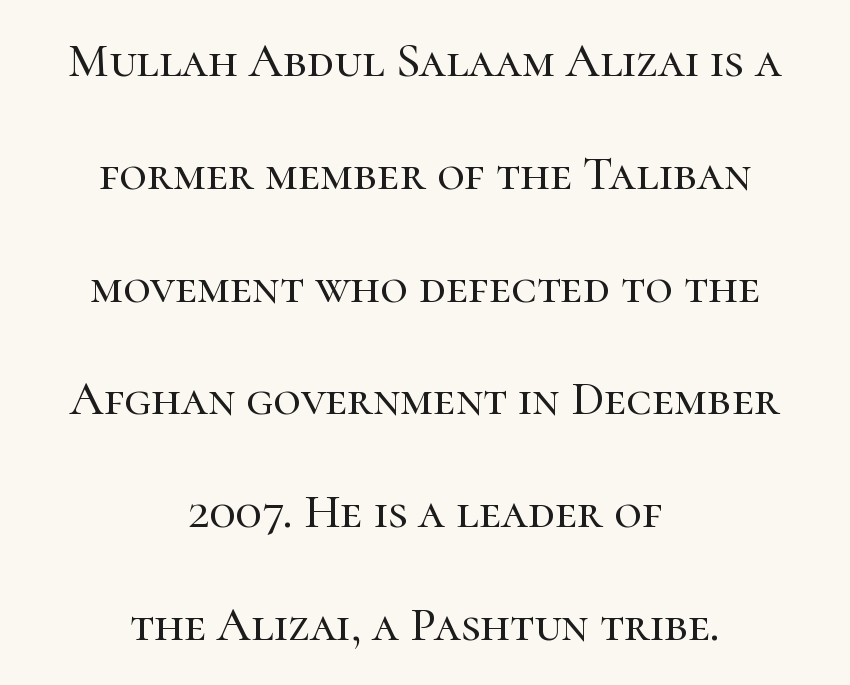
Proportional: the letters do not fall into vertical columns. No word sits above an underline. This sample is center-justified, so both line endings float freely. Each word holds together tightly as a unit, with standard inter-letter gaps.
